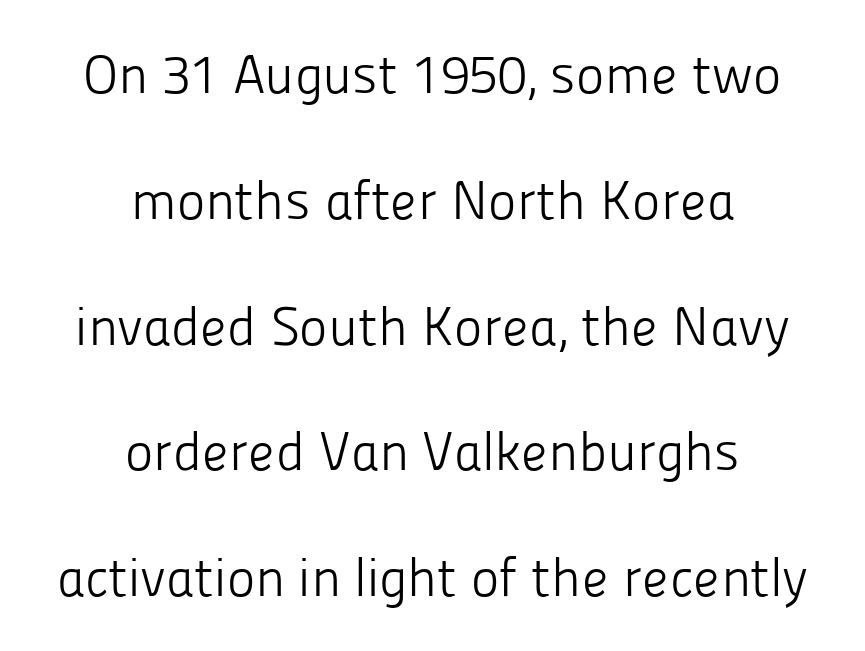
{"serif": "no", "italic": "no", "bold": "no", "weight": "light", "width": "normal", "stroke_contrast": "low", "x_height": "medium", "monospaced": "no", "underline": "no", "align": "center", "line_spacing": "loose", "line_spacing_ratio": 2.33, "letter_spacing": "normal", "letter_spacing_em": 0.0, "glyph_px": 54}
